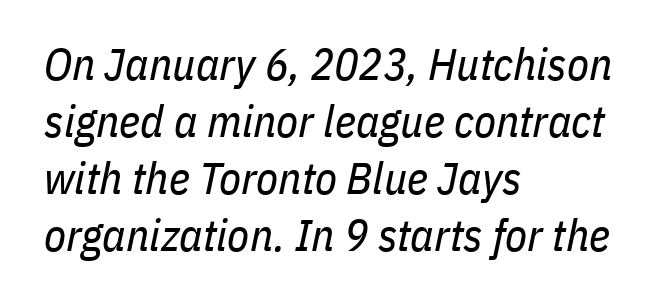
{"italic": "yes", "lean": "right", "slant_degrees": 11, "bold": "no", "weight": "regular", "width": "condensed", "stroke_contrast": "low", "x_height": "medium", "monospaced": "no", "underline": "no", "align": "left", "line_spacing": "normal", "line_spacing_ratio": 1.27, "letter_spacing": "normal", "letter_spacing_em": 0.0, "glyph_px": 45}
